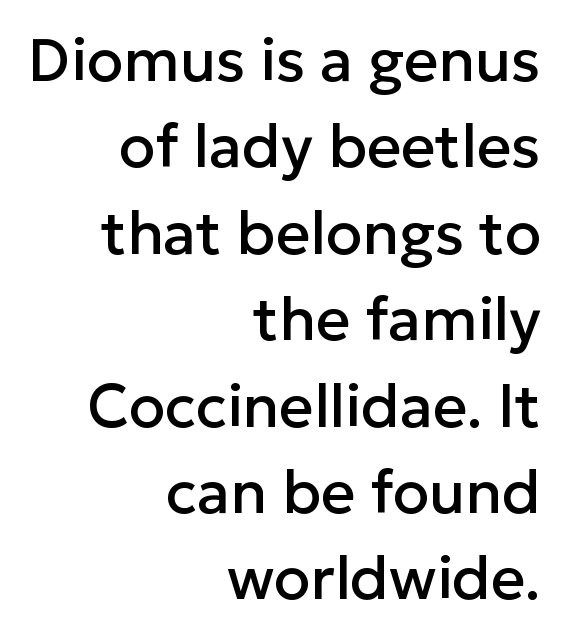
{"serif": "no", "italic": "no", "width": "normal", "stroke_contrast": "low", "x_height": "medium", "monospaced": "no", "underline": "no", "align": "right", "line_spacing": "normal", "line_spacing_ratio": 1.44, "letter_spacing": "normal", "letter_spacing_em": 0.0, "glyph_px": 60}
